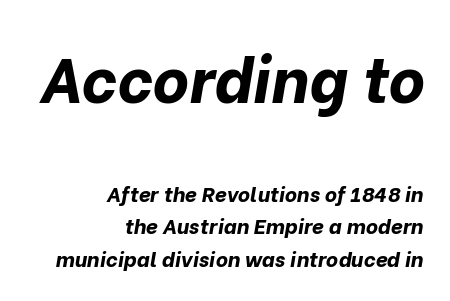
The image shows 63 px bold type, italic (leaning right); set right-aligned, normal line spacing (1.56x), normal letter spacing, not underlined; the first (top) block is 3.0x larger; low stroke contrast and a medium x-height.
